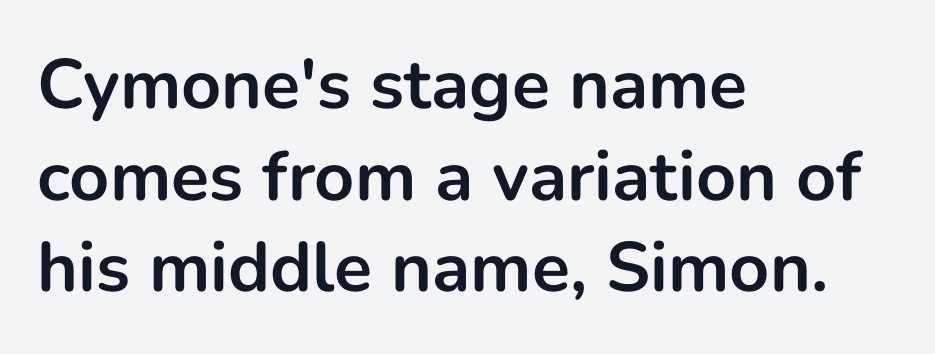
Q: Is the text bold? A: Yes.
Q: Is the text italic (slanted)? A: No, it is upright.
Q: Is the typeface a serif or a sans-serif typeface? A: Sans-serif.
Q: Is the text underlined? A: No.
Q: How is the paragraph aligned? A: Left-aligned.
Q: Is the spacing between letters normal or unusually wide? A: Normal.
Q: Is the spacing between lines tight, normal or loose? A: Normal.
Q: Width (condensed, normal, or wide)? A: Normal.
Q: Stroke contrast? A: Low.
Q: x-height? A: Medium.
Q: Monospaced? A: No.
